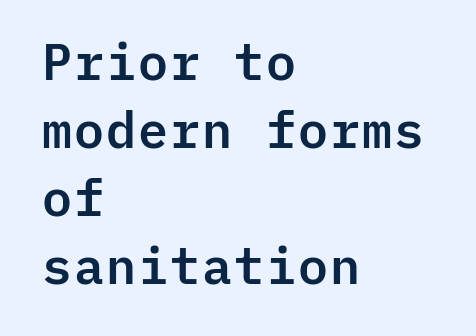
{"serif": "no", "italic": "no", "width": "normal", "stroke_contrast": "low", "x_height": "medium", "monospaced": "yes", "underline": "no", "align": "left", "line_spacing": "normal", "line_spacing_ratio": 1.36, "letter_spacing": "normal", "letter_spacing_em": 0.0, "glyph_px": 50}
